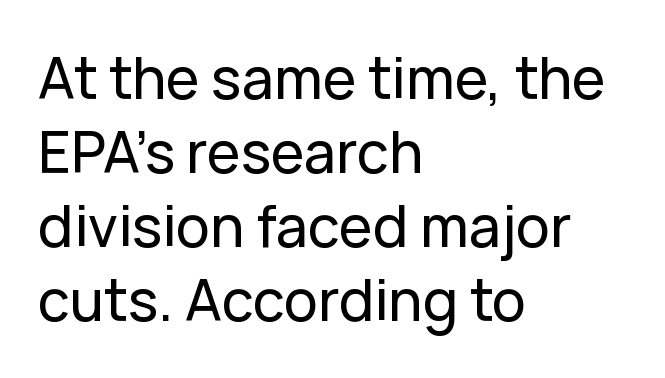
The text block is weighted toward the left margin, trailing off unevenly rightward. The letters carry no serifs — their stems end cleanly without finishing strokes. The letters sit at their default tracking, neither squeezed nor spread. Does the leading feel generous? No, just average. The rendering uses natural spacing where letterforms have individual widths. A clean baseline with only descenders dipping below it.
